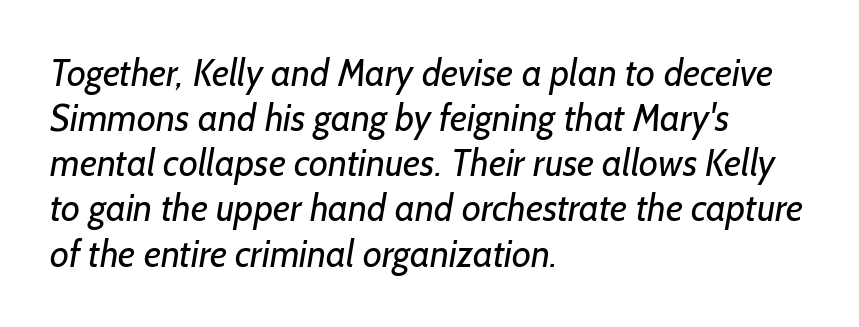
Between one letter and the next there's only the usual sliver of space. The letters carry no serifs — their stems end cleanly without finishing strokes. Note the varied advance widths — an 'i' is clearly narrower than an 'm'. Each stroke keeps to a modest, everyday thickness or less. Glance below the letters and you will spot only blank space. Short and long lines alike share a common starting point at left.
